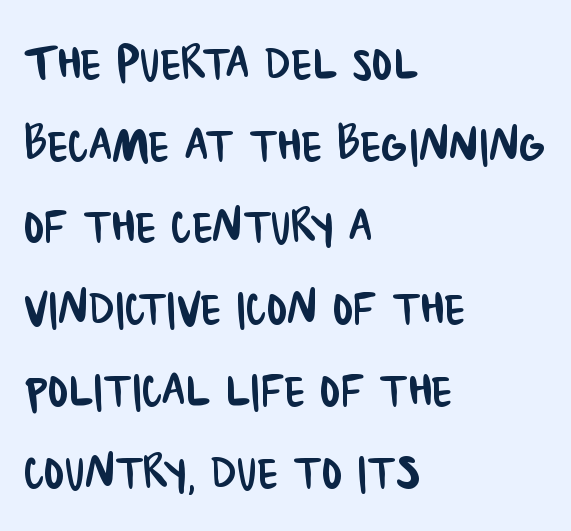
I'd call this a sans setting — the letters go barefoot. The tracking reads as untouched default to a designer's eye. The rendering uses a moderate line-height, typical for paragraphs. The zone under the glyphs is completely vacant. Reading down the block, your eye returns to a fixed left position each line. Character widths vary here, with narrow letters taking less room than wide ones.
